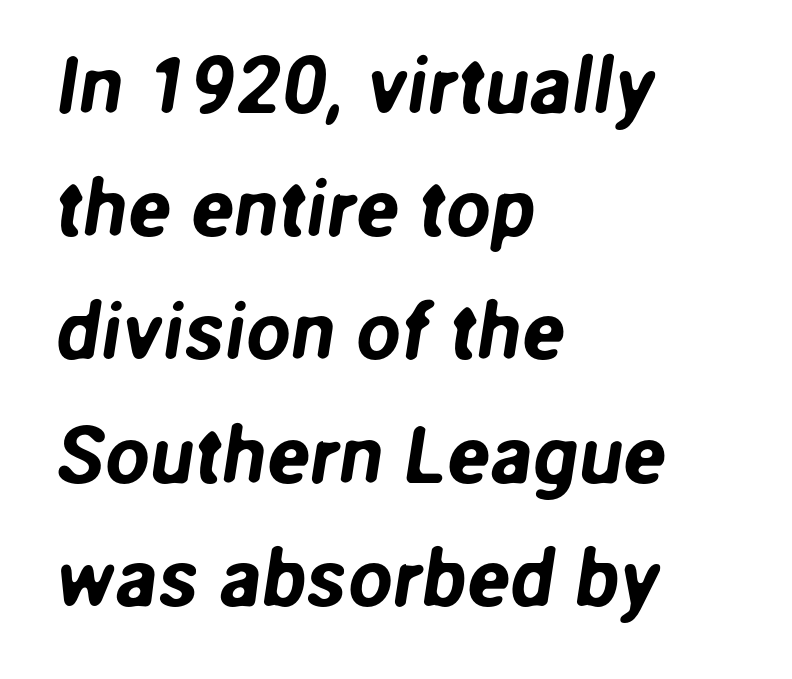
Q: Is the typeface a serif or a sans-serif typeface? A: Sans-serif.
Q: Is the text underlined? A: No.
Q: How is the paragraph aligned? A: Left-aligned.
Q: Is the spacing between letters normal or unusually wide? A: Normal.
Q: Is the spacing between lines tight, normal or loose? A: Normal.
Q: Width (condensed, normal, or wide)? A: Normal.
Q: Stroke contrast? A: Low.
Q: x-height? A: Medium.
Q: Monospaced? A: No.
